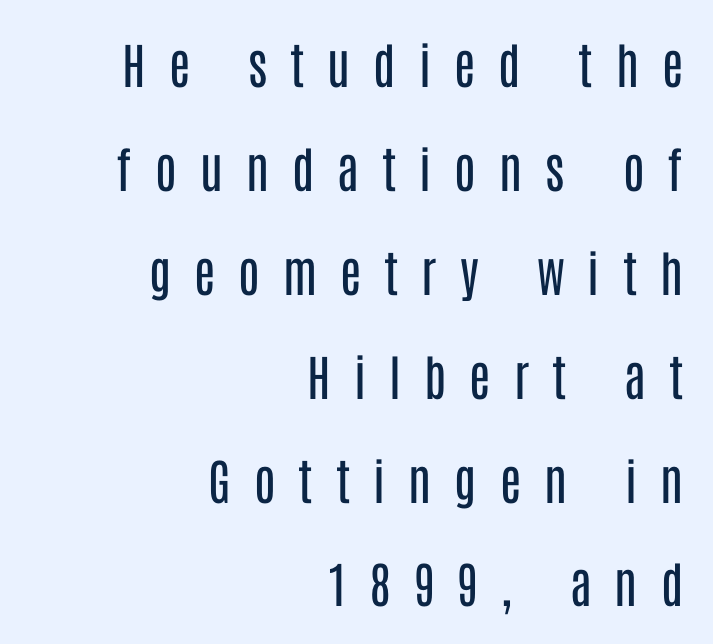
The image shows 49 px regular-weight, condensed sans-serif type, upright; set right-aligned, loose line spacing (2.12x), unusually wide letter spacing (+0.47 em), not underlined; low stroke contrast and a large x-height.
